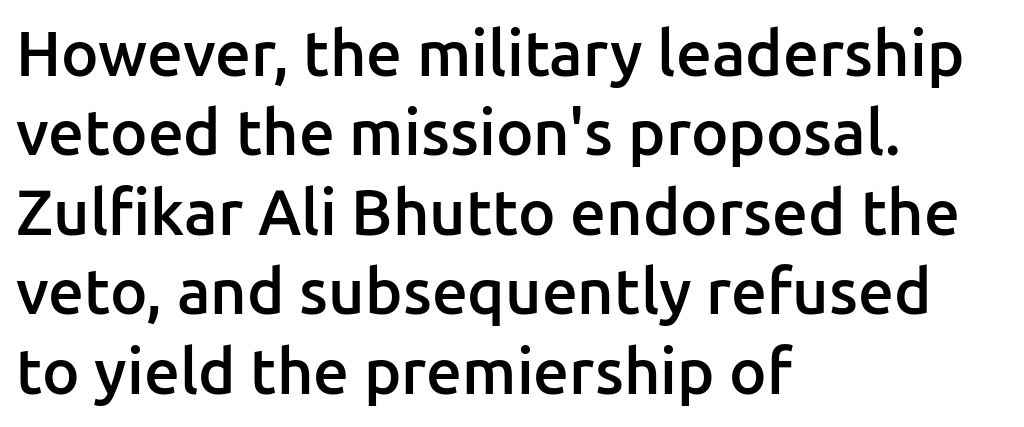
{"serif": "no", "italic": "no", "bold": "semi", "weight": "semibold", "width": "normal", "stroke_contrast": "low", "x_height": "medium", "monospaced": "no", "underline": "no", "align": "left", "line_spacing": "normal", "line_spacing_ratio": 1.26, "letter_spacing": "normal", "letter_spacing_em": 0.0, "glyph_px": 63}
